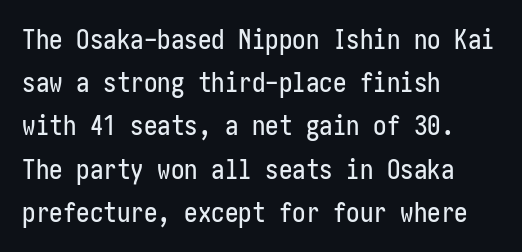
The image shows 27 px text type, upright; set left-aligned, normal line spacing (1.6x), normal letter spacing, not underlined.
